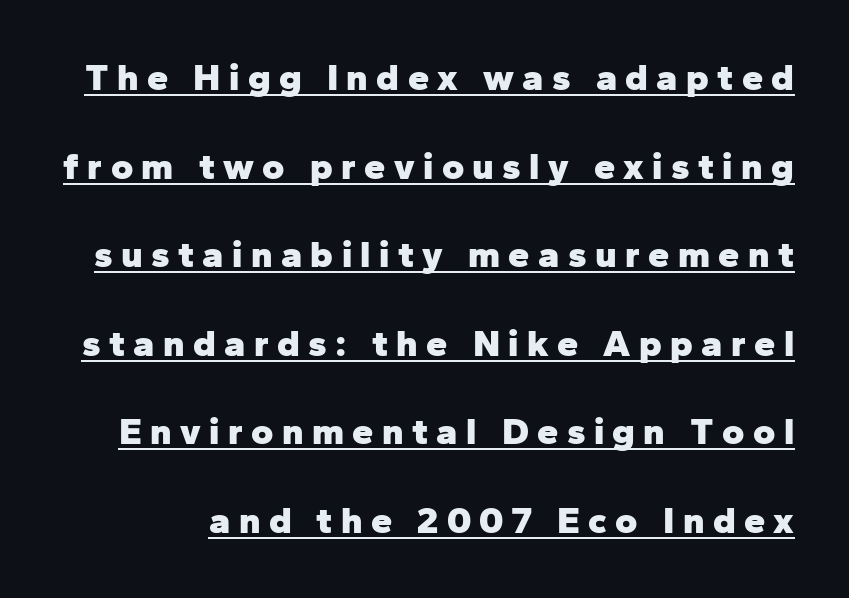
Q: Is the text bold? A: Yes.
Q: Is the text italic (slanted)? A: No, it is upright.
Q: Is the typeface a serif or a sans-serif typeface? A: Sans-serif.
Q: Is the text underlined? A: Yes.
Q: Is the spacing between letters normal or unusually wide? A: Unusually wide.
Q: Is the spacing between lines tight, normal or loose? A: Loose.
Q: Width (condensed, normal, or wide)? A: Normal.
Q: Stroke contrast? A: Low.
Q: x-height? A: Medium.
Q: Monospaced? A: No.
